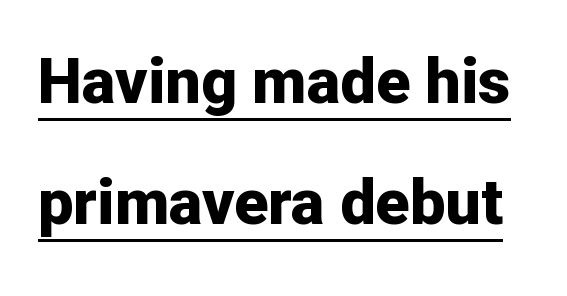
Q: Is the text bold? A: Yes.
Q: Is the text italic (slanted)? A: No, it is upright.
Q: Is the typeface a serif or a sans-serif typeface? A: Sans-serif.
Q: Is the text underlined? A: Yes.
Q: Is the spacing between letters normal or unusually wide? A: Normal.
Q: Is the spacing between lines tight, normal or loose? A: Loose.
Q: Width (condensed, normal, or wide)? A: Normal.
Q: Stroke contrast? A: Low.
Q: x-height? A: Medium.
Q: Monospaced? A: No.
